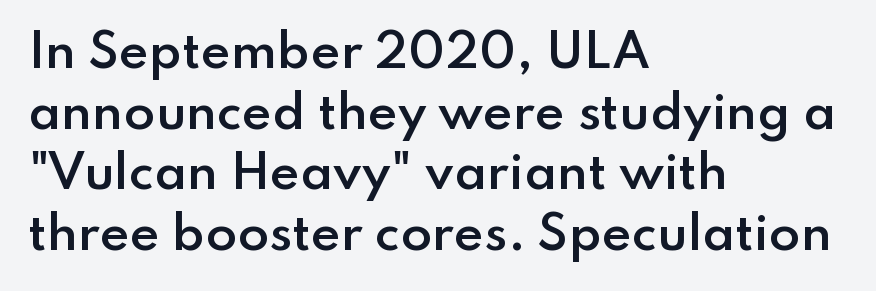
{"serif": "no", "italic": "no", "bold": "semi", "weight": "semibold", "width": "normal", "stroke_contrast": "low", "x_height": "small", "monospaced": "no", "underline": "no", "align": "left", "line_spacing": "normal", "line_spacing_ratio": 1.32, "letter_spacing": "normal", "letter_spacing_em": 0.0, "glyph_px": 46}
